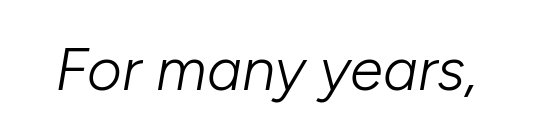
{"italic": "yes", "lean": "right", "slant_degrees": 10, "bold": "no", "weight": "light", "width": "normal", "stroke_contrast": "low", "x_height": "medium", "monospaced": "no", "underline": "no", "letter_spacing": "normal", "letter_spacing_em": 0.0, "glyph_px": 60}
